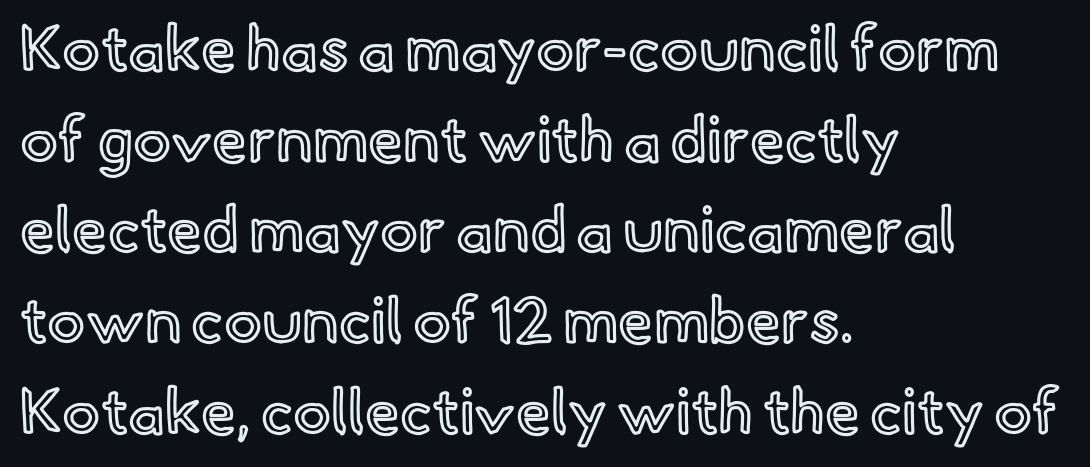
The image shows 63 px text type, upright; set left-aligned, normal line spacing (1.44x), normal letter spacing, not underlined; a small x-height.
